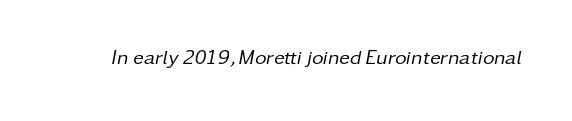
{"italic": "yes", "lean": "right", "slant_degrees": 11, "bold": "no", "underline": "no", "letter_spacing": "normal", "letter_spacing_em": 0.0, "glyph_px": 20}
